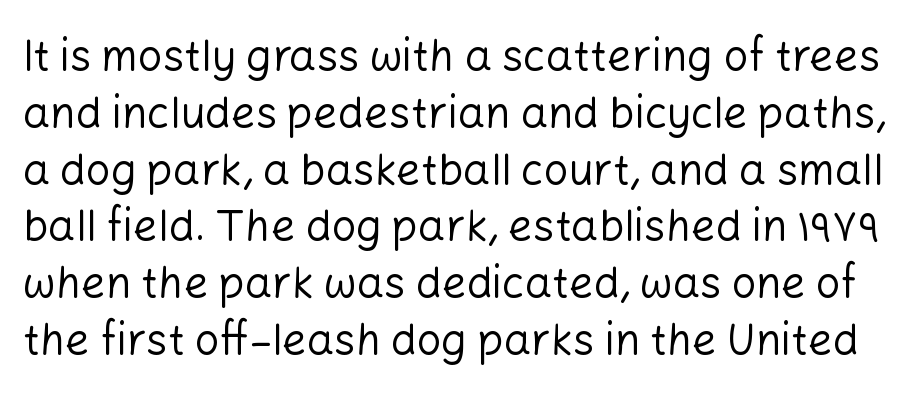
{"serif": "no", "italic": "no", "bold": "no", "weight": "regular", "width": "normal", "stroke_contrast": "low", "x_height": "medium", "monospaced": "no", "underline": "no", "line_spacing": "normal", "line_spacing_ratio": 1.32, "letter_spacing": "normal", "letter_spacing_em": 0.0, "glyph_px": 43}
